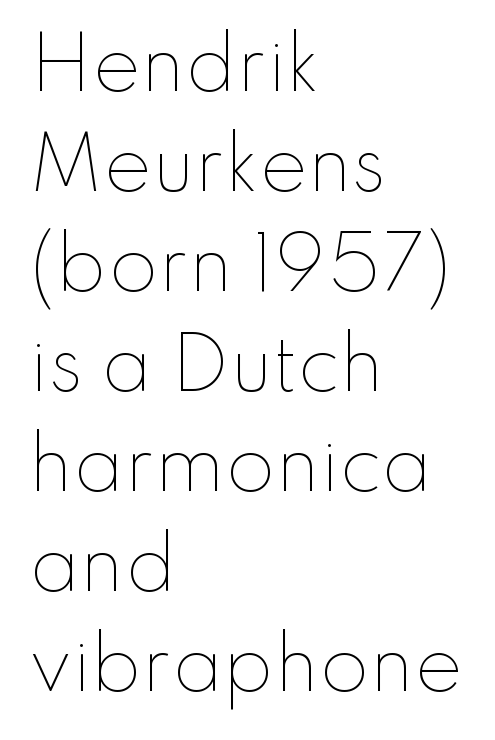
Q: Is the text bold? A: No.
Q: Is the text italic (slanted)? A: No, it is upright.
Q: Is the text underlined? A: No.
Q: How is the paragraph aligned? A: Left-aligned.
Q: Is the spacing between letters normal or unusually wide? A: Normal.
Q: Is the spacing between lines tight, normal or loose? A: Normal.
Q: Width (condensed, normal, or wide)? A: Normal.
Q: Stroke contrast? A: Low.
Q: x-height? A: Small.
Q: Monospaced? A: No.
